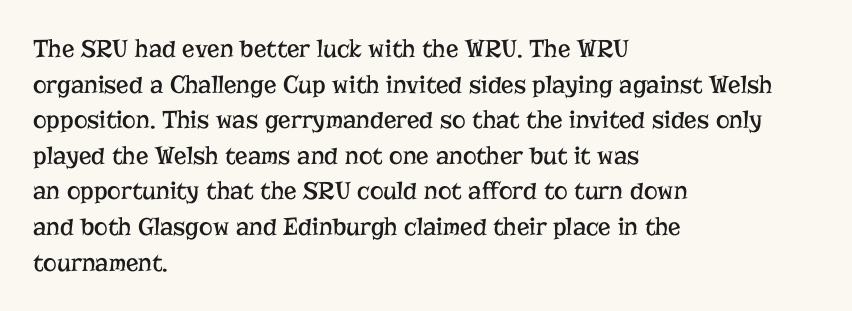
The image shows 26 px text type, upright; set left-aligned, normal line spacing (1.37x), normal letter spacing, not underlined.
